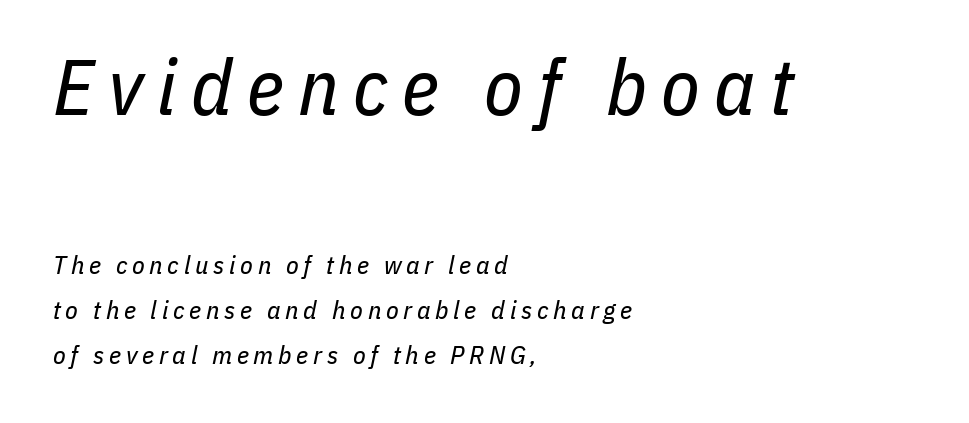
Is the type slanted? Yes — the strokes lean at a clear angle. Typesetter's note — upper block bumped up in size, lower block left smaller. Bold? No — there's no thickening of the strokes. Teacher's note: observe the even left margin — that is flush-left alignment.
